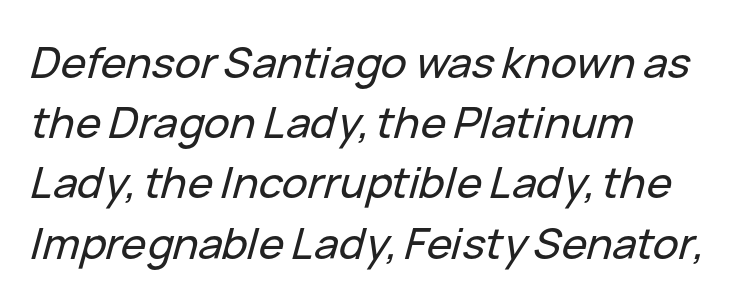
Q: Is the text italic (slanted)? A: Yes, it leans right by about 15 degrees.
Q: Is the text underlined? A: No.
Q: How is the paragraph aligned? A: Left-aligned.
Q: Is the spacing between letters normal or unusually wide? A: Normal.
Q: Is the spacing between lines tight, normal or loose? A: Normal.
Q: Width (condensed, normal, or wide)? A: Normal.
Q: Stroke contrast? A: Low.
Q: x-height? A: Medium.
Q: Monospaced? A: No.
